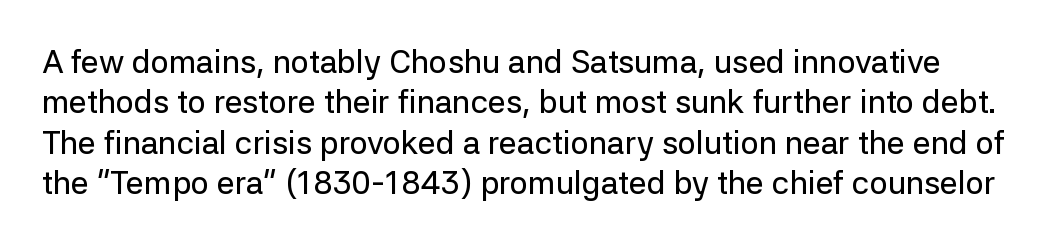
Q: Is the text italic (slanted)? A: No, it is upright.
Q: Is the typeface a serif or a sans-serif typeface? A: Sans-serif.
Q: Is the text underlined? A: No.
Q: Is the spacing between letters normal or unusually wide? A: Normal.
Q: Is the spacing between lines tight, normal or loose? A: Normal.
Q: Width (condensed, normal, or wide)? A: Normal.
Q: Stroke contrast? A: Low.
Q: x-height? A: Medium.
Q: Monospaced? A: No.
